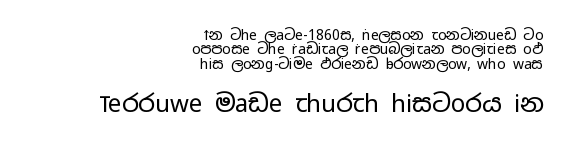
Q: Is the text bold? A: No.
Q: Is the text italic (slanted)? A: No, it is upright.
Q: Is the text underlined? A: No.
Q: How is the paragraph aligned? A: Right-aligned.
Q: Is the spacing between letters normal or unusually wide? A: Normal.
Q: Is the spacing between lines tight, normal or loose? A: Tight.
Q: Which block of text is set in a larger size, the first (top) or the second (bottom)? A: The second (bottom) one.
